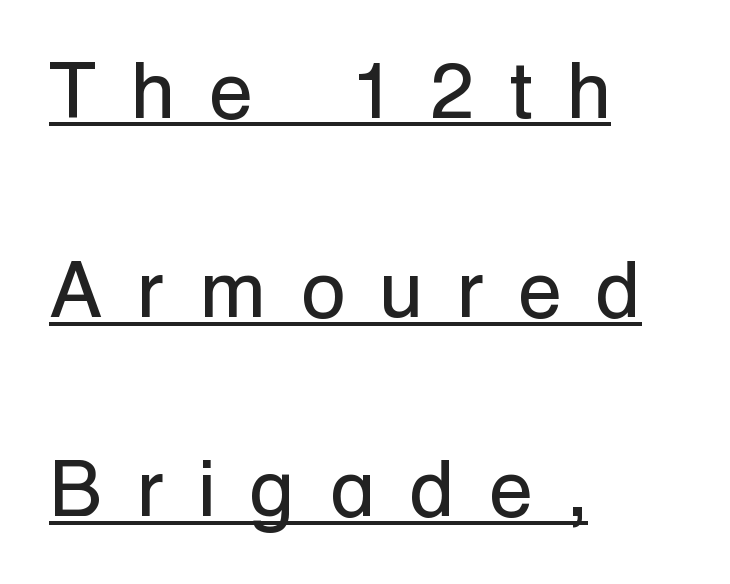
{"serif": "no", "italic": "no", "bold": "no", "weight": "regular", "width": "normal", "stroke_contrast": "low", "x_height": "medium", "monospaced": "no", "underline": "yes", "align": "left", "line_spacing": "loose", "line_spacing_ratio": 2.49, "letter_spacing": "wide", "letter_spacing_em": 0.43, "glyph_px": 80}
